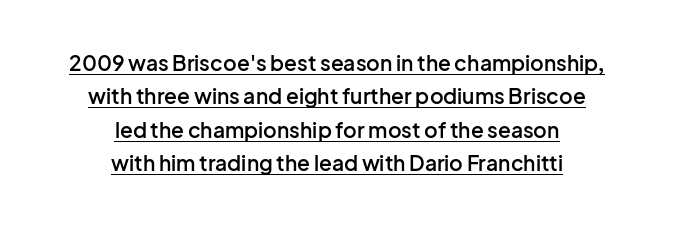
The words here are underlined. The letters stand straight up with perfectly vertical stems. These words are printed semibold, heavier than regular yet not bold. The tracking reads as untouched default to a designer's eye. How would I describe the line gaps? Plain and ordinary. One-word summary of the alignment: center.
